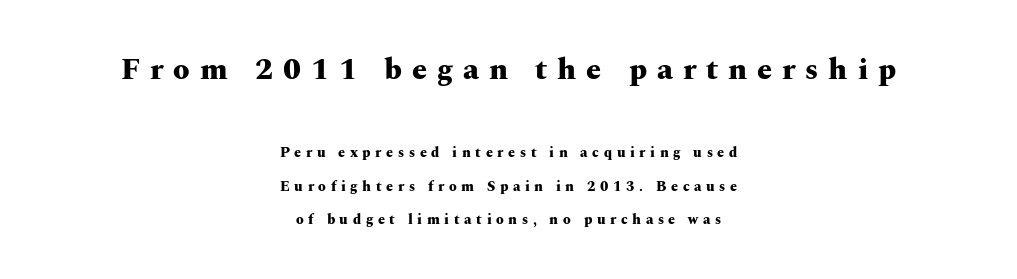
The image shows 30 px heavy, wide serif type, upright; set centered, loose line spacing (2.38x), unusually wide letter spacing (+0.33 em), not underlined; the first (top) block is 2.14x larger; medium stroke contrast and a medium x-height.
